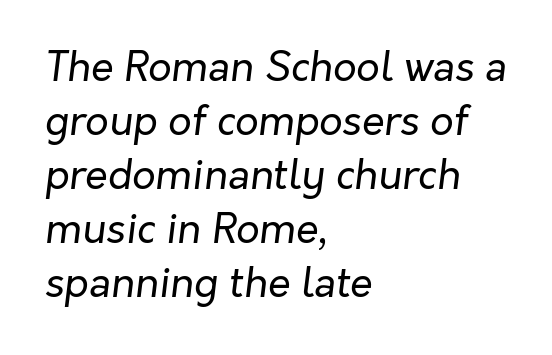
{"italic": "yes", "lean": "right", "slant_degrees": 7, "bold": "no", "weight": "regular", "width": "normal", "stroke_contrast": "low", "x_height": "medium", "monospaced": "no", "underline": "no", "align": "left", "line_spacing": "normal", "line_spacing_ratio": 1.32, "letter_spacing": "normal", "letter_spacing_em": 0.0, "glyph_px": 41}
